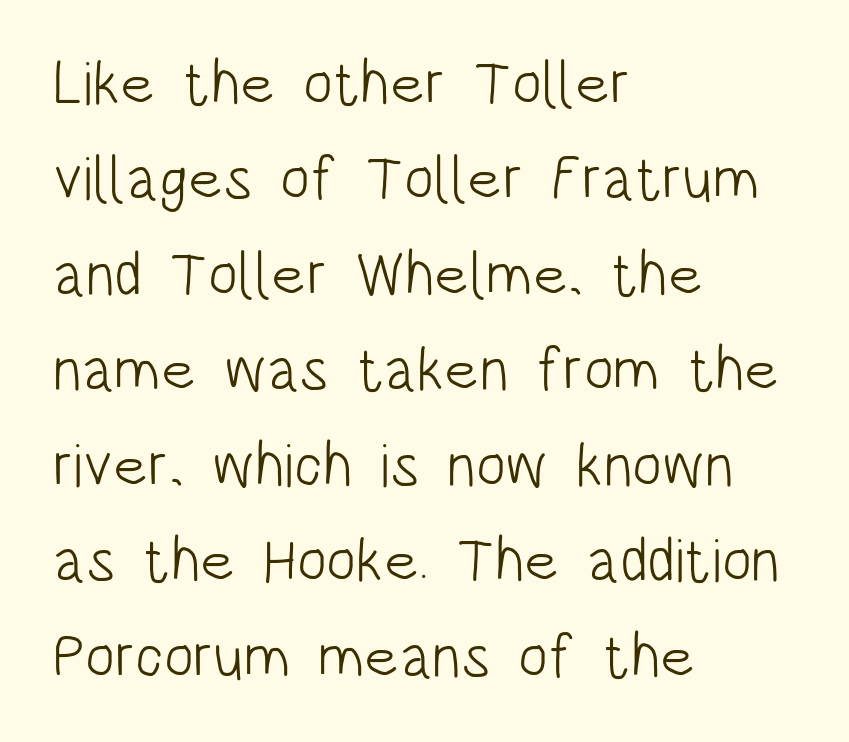
{"serif": "no", "italic": "no", "bold": "no", "weight": "light", "width": "condensed", "stroke_contrast": "low", "x_height": "large", "monospaced": "no", "underline": "no", "align": "left", "line_spacing": "normal", "line_spacing_ratio": 1.54, "letter_spacing": "normal", "letter_spacing_em": 0.0, "glyph_px": 62}
